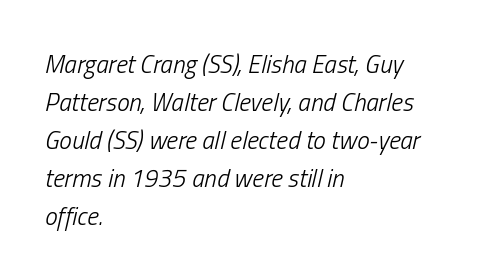
Is the type slanted? Yes — the strokes lean at a clear angle. Weight: not bold — regular or lighter. All the whitespace from short lines collects on the right. Summary of vertical rhythm: regular, with standard interline spacing.
